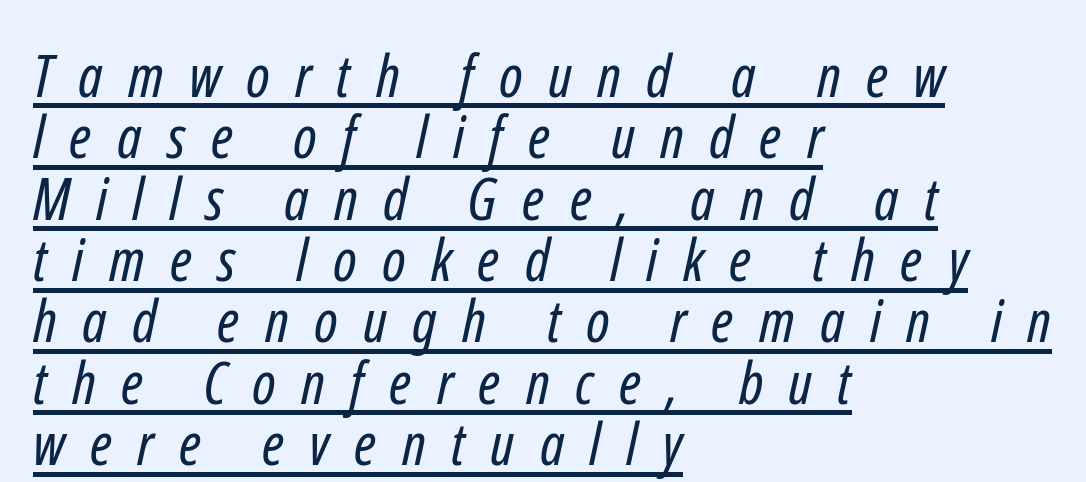
The image shows 59 px regular-weight, condensed sans-serif type; set left-aligned, tight line spacing (1.04x), unusually wide letter spacing (+0.43 em), underlined; low stroke contrast and a medium x-height.
